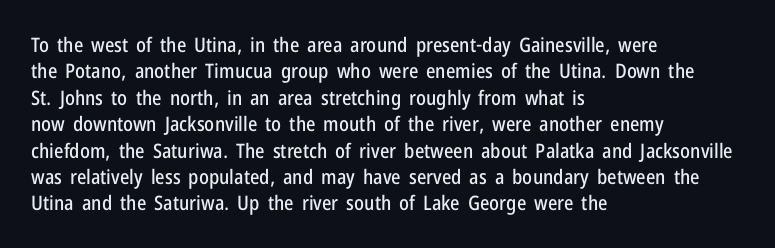
{"italic": "no", "underline": "no", "align": "left", "line_spacing": "normal", "line_spacing_ratio": 1.32, "letter_spacing": "normal", "letter_spacing_em": 0.0, "glyph_px": 20}
